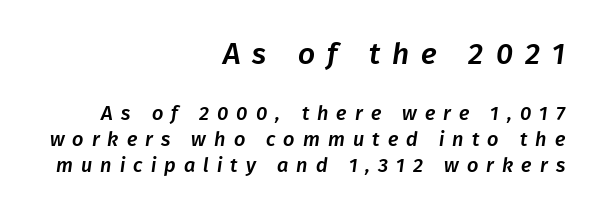
{"serif": "no", "width": "normal", "stroke_contrast": "low", "x_height": "medium", "monospaced": "no", "underline": "no", "align": "right", "line_spacing": "normal", "line_spacing_ratio": 1.32, "letter_spacing": "wide", "letter_spacing_em": 0.4, "larger_block": "first", "size_ratio": 1.5, "glyph_px": 30}
